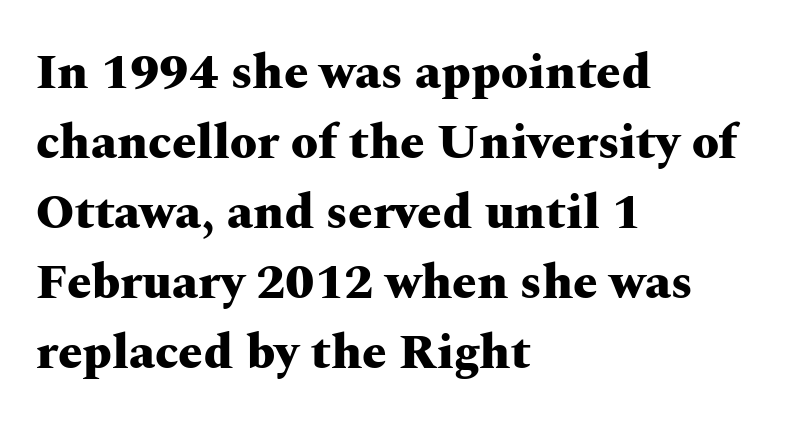
Is this a sans? No — the strokes have serifs. A typesetter would call this leading conventional body-copy spacing. There is no visible air inserted between adjacent glyphs. Notice how thick the strokes are: this is what a full bold looks like. The face used here is proportionally spaced, like ordinary book or web type.
